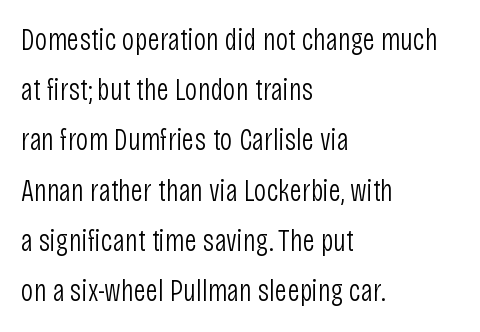
Do the characters align in a grid? No, the font is proportional. Leading: standard. The specimen omits any rule beneath the text block's lines. Notice how the stems are strictly vertical — no italics here. Heft: none added — not bold. The passage shown has conventional tracking throughout.
